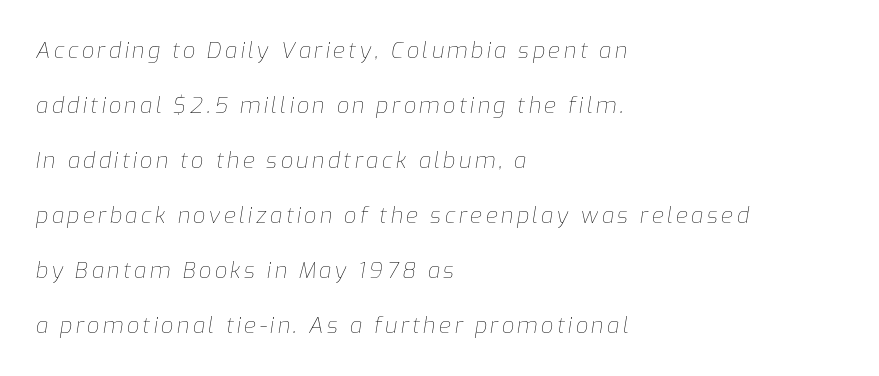
{"italic": "yes", "lean": "right", "slant_degrees": 9, "bold": "no", "underline": "no", "align": "left", "line_spacing": "loose", "line_spacing_ratio": 2.5, "glyph_px": 22}
